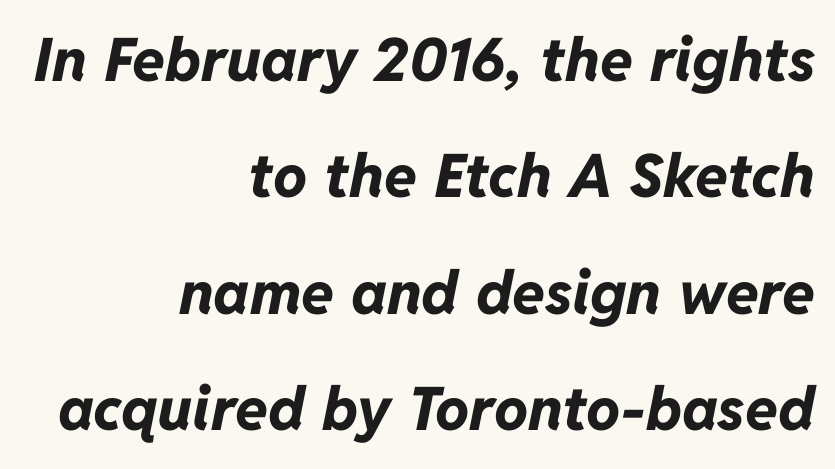
Q: Is the text bold? A: Yes.
Q: Is the text italic (slanted)? A: Yes, it leans right by about 11 degrees.
Q: Is the text underlined? A: No.
Q: How is the paragraph aligned? A: Right-aligned.
Q: Is the spacing between letters normal or unusually wide? A: Normal.
Q: Is the spacing between lines tight, normal or loose? A: Loose.
Q: Width (condensed, normal, or wide)? A: Normal.
Q: Stroke contrast? A: Low.
Q: x-height? A: Medium.
Q: Monospaced? A: No.
